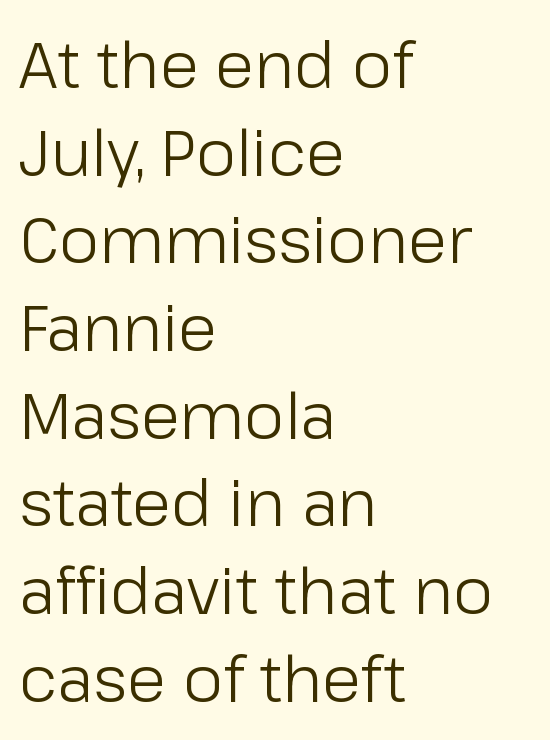
{"serif": "no", "italic": "no", "bold": "no", "weight": "light", "width": "normal", "stroke_contrast": "low", "x_height": "medium", "monospaced": "no", "underline": "no", "align": "left", "line_spacing": "normal", "line_spacing_ratio": 1.37, "letter_spacing": "normal", "letter_spacing_em": 0.0, "glyph_px": 64}
